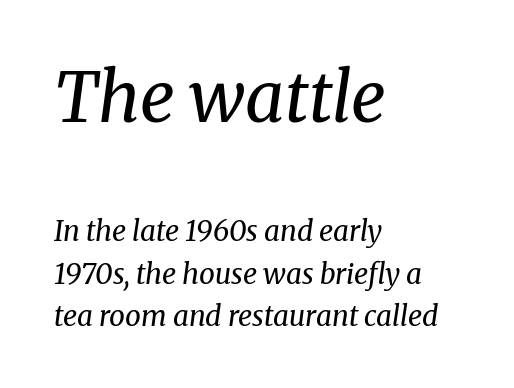
Q: Is the text bold? A: No.
Q: Is the text italic (slanted)? A: Yes, it leans right by about 8 degrees.
Q: Is the typeface a serif or a sans-serif typeface? A: Serif.
Q: Is the text underlined? A: No.
Q: How is the paragraph aligned? A: Left-aligned.
Q: Is the spacing between letters normal or unusually wide? A: Normal.
Q: Is the spacing between lines tight, normal or loose? A: Normal.
Q: Which block of text is set in a larger size, the first (top) or the second (bottom)? A: The first (top) one.
Q: Width (condensed, normal, or wide)? A: Normal.
Q: Stroke contrast? A: Medium.
Q: x-height? A: Medium.
Q: Monospaced? A: No.
